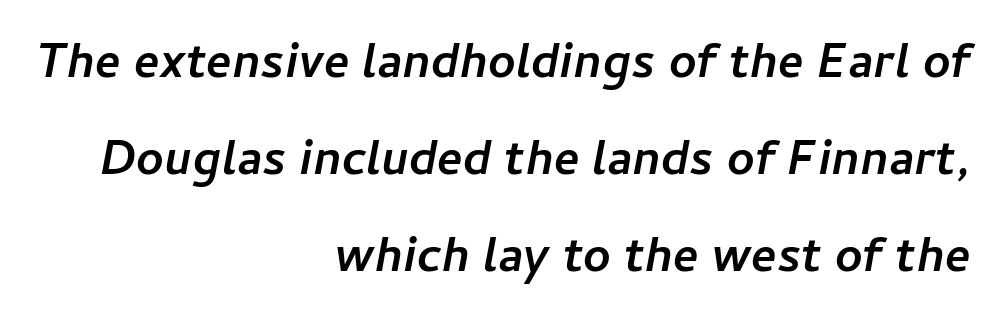
Typesetter's note: full bold, strokes at maximum text heaviness. Here the glyphs are tracked normally, forming tight word shapes. In CSS terms this would be text-align: right. The text carries the slant typical of an italic or oblique font. The passage shown is typed in a proportional face where columns would drift. One glance says open: line gaps are wider than usual.
